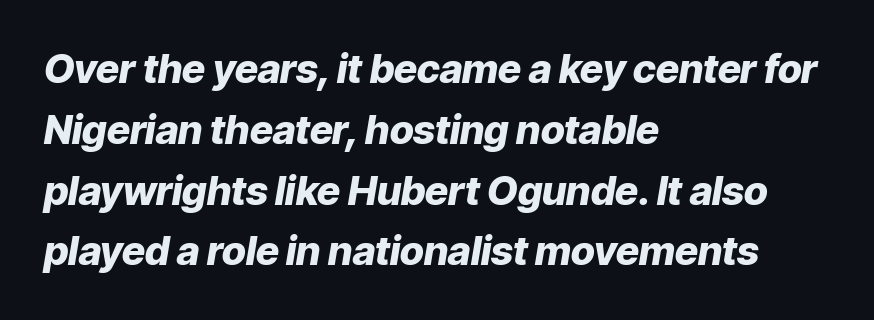
Q: Is the text bold? A: Yes.
Q: Is the text italic (slanted)? A: Yes, it leans right by about 9 degrees.
Q: Is the text underlined? A: No.
Q: How is the paragraph aligned? A: Left-aligned.
Q: Is the spacing between letters normal or unusually wide? A: Normal.
Q: Is the spacing between lines tight, normal or loose? A: Normal.
Q: Width (condensed, normal, or wide)? A: Normal.
Q: Stroke contrast? A: Low.
Q: x-height? A: Medium.
Q: Monospaced? A: No.
